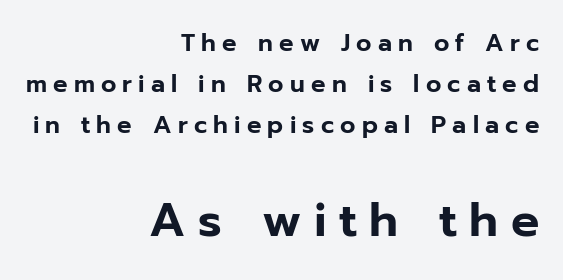
{"serif": "no", "italic": "no", "width": "normal", "stroke_contrast": "low", "x_height": "medium", "monospaced": "no", "underline": "no", "align": "right", "line_spacing": "normal", "line_spacing_ratio": 1.7, "letter_spacing": "wide", "letter_spacing_em": 0.26, "larger_block": "second", "size_ratio": 1.96, "glyph_px": 47}
